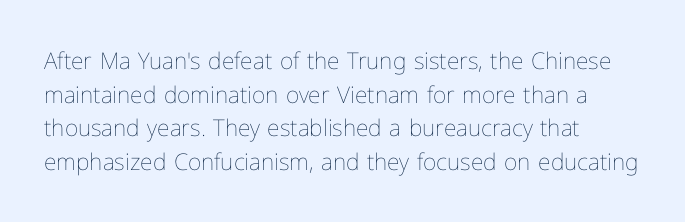
{"italic": "no", "bold": "no", "underline": "no", "align": "left", "line_spacing": "normal", "line_spacing_ratio": 1.46, "letter_spacing": "normal", "letter_spacing_em": 0.0, "glyph_px": 23}
